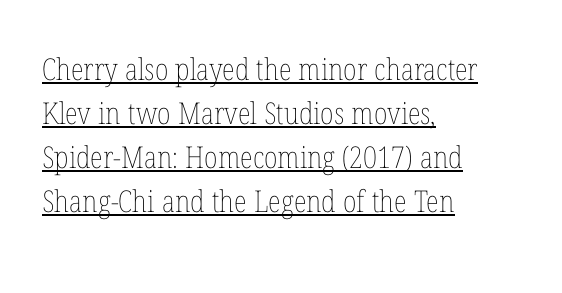
The image shows 30 px thin, condensed type, upright; set left-aligned, normal line spacing (1.47x), normal letter spacing, underlined; low stroke contrast and a medium x-height.
